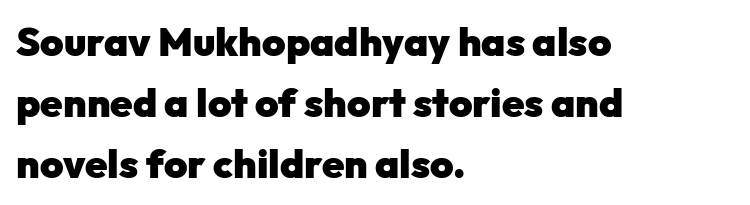
The image shows 40 px heavy sans-serif type, upright; set left-aligned, normal line spacing (1.52x), normal letter spacing, not underlined; low stroke contrast and a medium x-height.
